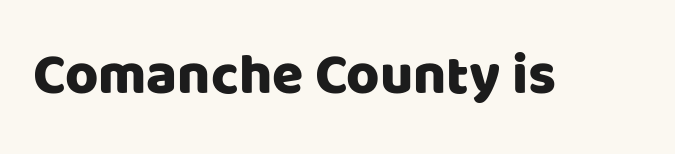
The foot of each line stays bare and open. Standard letterfit; no display-style spreading of the glyphs. Do the characters align in a grid? No, the font is proportional. Unlike italic type, these characters show no tilt at all.
